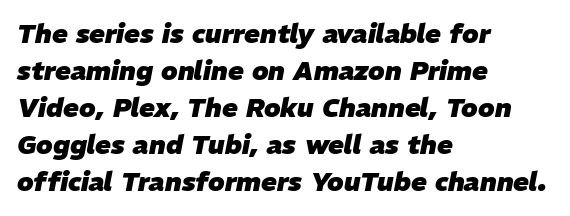
Q: Is the text bold? A: Yes.
Q: Is the text italic (slanted)? A: Yes, it leans right by about 11 degrees.
Q: Is the text underlined? A: No.
Q: How is the paragraph aligned? A: Left-aligned.
Q: Is the spacing between letters normal or unusually wide? A: Normal.
Q: Is the spacing between lines tight, normal or loose? A: Normal.
